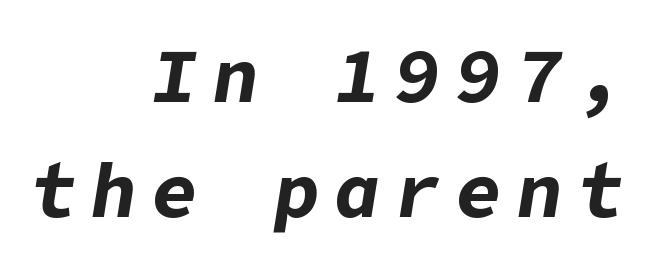
The image shows 77 px bold type, italic (leaning right); set right-aligned, normal line spacing (1.49x), not underlined; low stroke contrast and a medium x-height.
